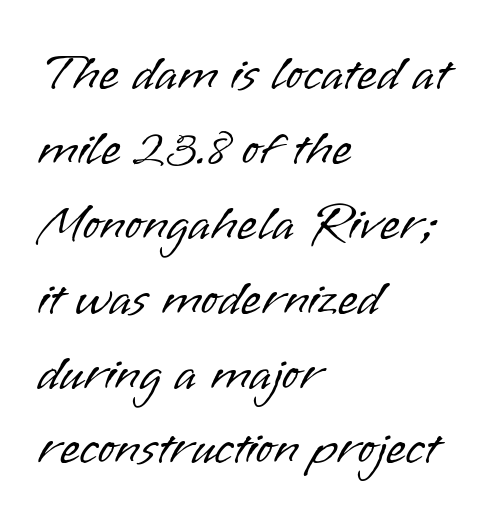
The image shows 52 px light sans-serif type; set left-aligned, normal line spacing (1.44x), normal letter spacing, not underlined; low stroke contrast and a small x-height.
